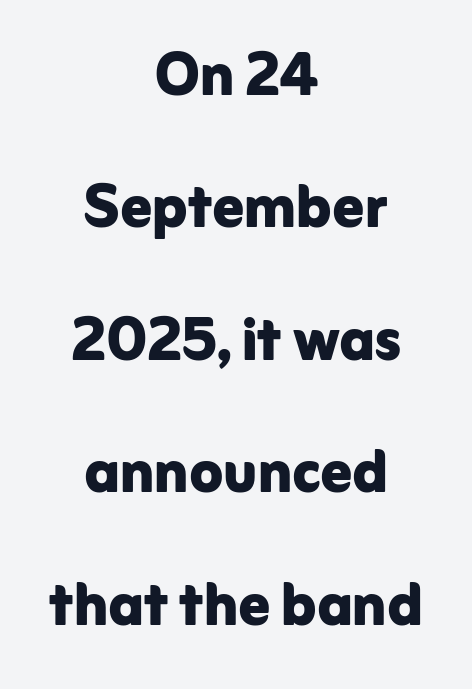
The image shows 77 px bold sans-serif type, upright; set centered, line spacing 1.72x, normal letter spacing, not underlined; low stroke contrast and a medium x-height.
